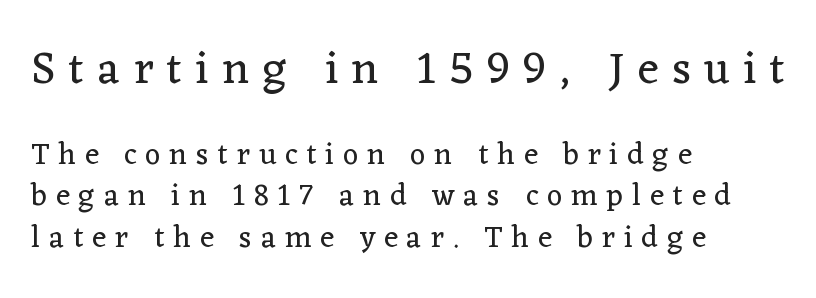
The specimen omits any rule beneath the text block's lines. Look at the glyph heights: the upper group is clearly the bigger setting. Vertical strokes here are truly vertical. You can tell from the footed stems that serif type was used. The rendering inserts visible extra space after every character.
